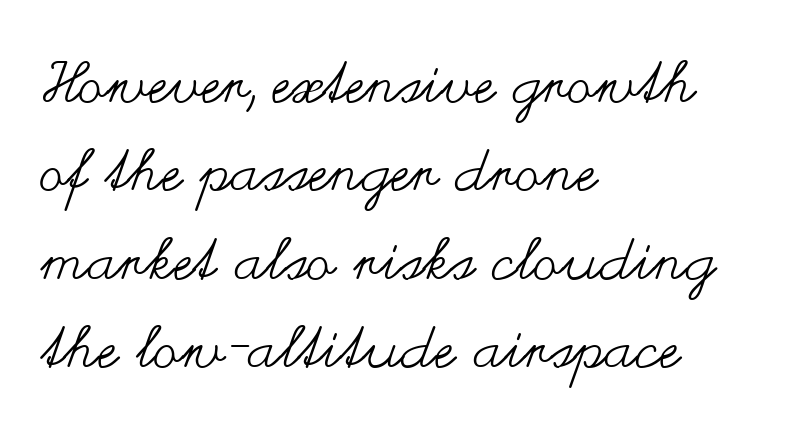
{"bold": "no", "weight": "regular", "width": "wide", "stroke_contrast": "medium", "x_height": "small", "monospaced": "no", "underline": "no", "align": "left", "line_spacing": "normal", "line_spacing_ratio": 1.55, "letter_spacing": "normal", "letter_spacing_em": 0.0, "glyph_px": 57}
